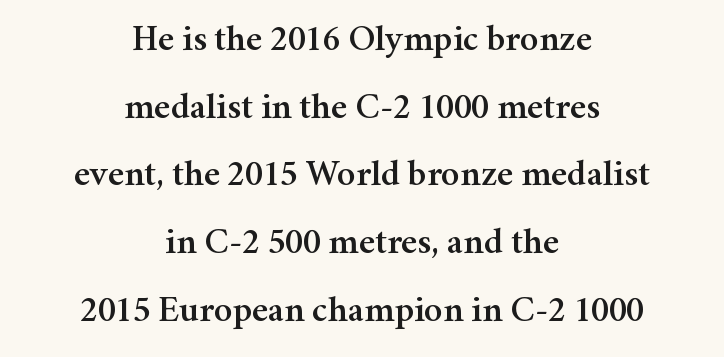
You could not count columns in this text — the font is proportionally spaced. Unlike a clean sans, this face finishes its strokes with serifs. The area under the type is left untouched. Style check: upright. The paragraph shown floats in the horizontal middle.
